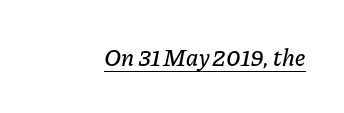
The font's italic variant was chosen for this text. These lines keep a tight, regular rhythm from letter to letter. The glyphs are accompanied by a horizontal stroke just below them.
